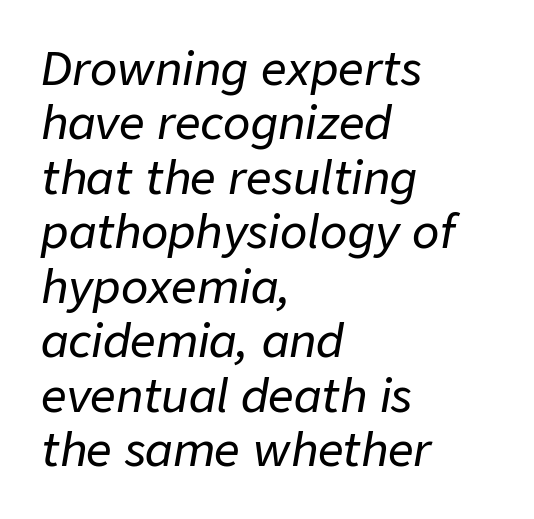
Q: Is the text italic (slanted)? A: Yes, it leans right by about 9 degrees.
Q: Is the text underlined? A: No.
Q: How is the paragraph aligned? A: Left-aligned.
Q: Is the spacing between letters normal or unusually wide? A: Normal.
Q: Width (condensed, normal, or wide)? A: Normal.
Q: Stroke contrast? A: Low.
Q: x-height? A: Medium.
Q: Monospaced? A: No.
